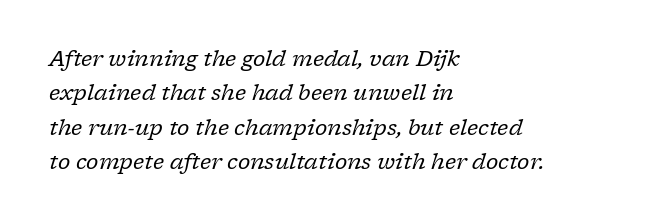
Tracking here is standard; glyphs follow each other at the usual distance. The cut favours lightness, reaching ordinary text weight at its darkest. Tall strokes in this sample are angled rather than plumb. The area under the type is left untouched. The compositor pushed each line to the left boundary.
